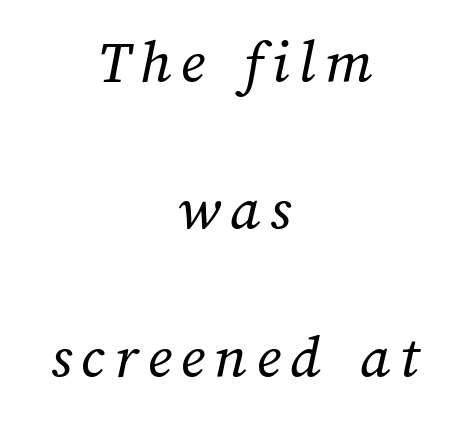
Q: Is the text bold? A: No.
Q: Is the text underlined? A: No.
Q: How is the paragraph aligned? A: Centered.
Q: Is the spacing between lines tight, normal or loose? A: Loose.
Q: Width (condensed, normal, or wide)? A: Normal.
Q: Stroke contrast? A: Medium.
Q: x-height? A: Medium.
Q: Monospaced? A: No.
